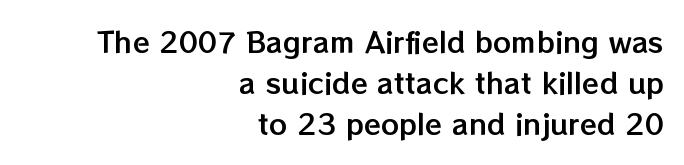
The image shows 28 px text type, upright; set right-aligned, normal line spacing (1.47x), normal letter spacing, not underlined; low stroke contrast and a medium x-height.
